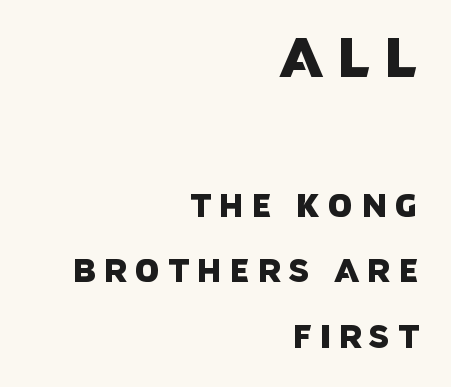
{"serif": "no", "width": "normal", "stroke_contrast": "low", "x_height": "large", "monospaced": "no", "underline": "no", "align": "right", "line_spacing": "loose", "line_spacing_ratio": 2.04, "letter_spacing": "wide", "letter_spacing_em": 0.24, "larger_block": "first", "size_ratio": 1.75, "glyph_px": 56}
